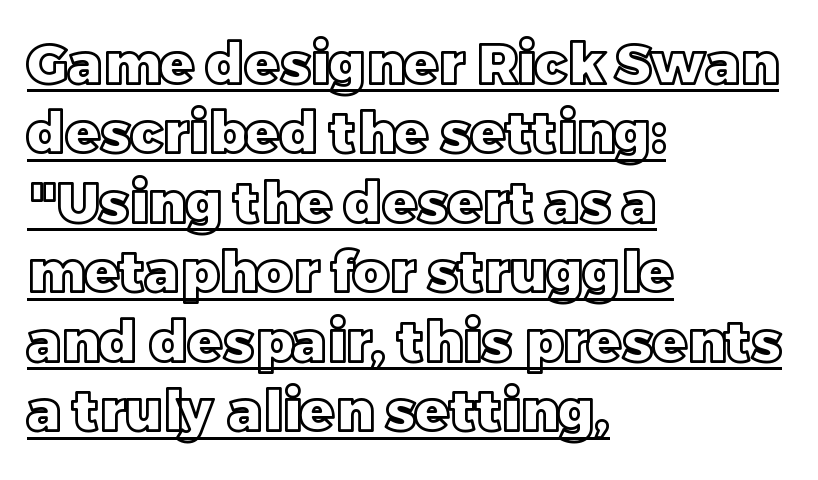
{"italic": "no", "width": "normal", "x_height": "large", "monospaced": "no", "underline": "yes", "align": "left", "line_spacing_ratio": 1.24, "letter_spacing": "normal", "letter_spacing_em": 0.0, "glyph_px": 56}
